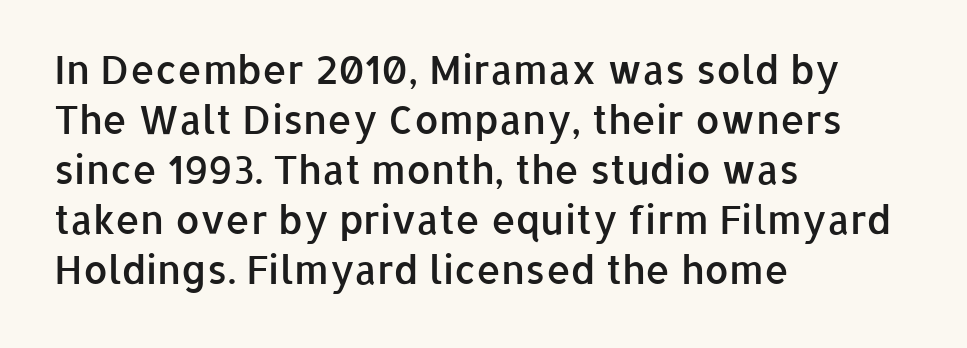
{"serif": "no", "italic": "no", "bold": "semi", "weight": "semibold", "width": "normal", "stroke_contrast": "low", "x_height": "medium", "monospaced": "no", "underline": "no", "align": "left", "line_spacing": "normal", "line_spacing_ratio": 1.28, "letter_spacing": "normal", "letter_spacing_em": 0.0, "glyph_px": 39}
